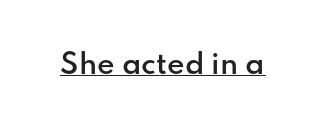
The gaps between neighbouring characters are ordinary and unremarkable. Summary of weight: moderately heavy, a semibold. The glyphs are accompanied by a horizontal stroke just below them. Ascenders rise straight up at ninety degrees.
